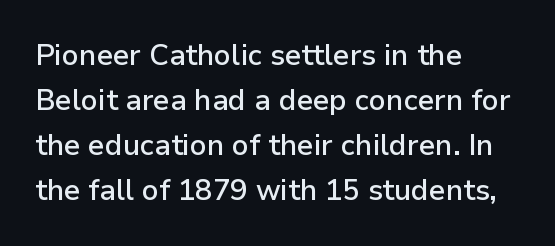
{"serif": "no", "italic": "no", "bold": "semi", "weight": "semibold", "width": "normal", "stroke_contrast": "low", "x_height": "medium", "monospaced": "no", "underline": "no", "align": "left", "line_spacing": "normal", "line_spacing_ratio": 1.55, "letter_spacing": "normal", "letter_spacing_em": 0.0, "glyph_px": 29}
